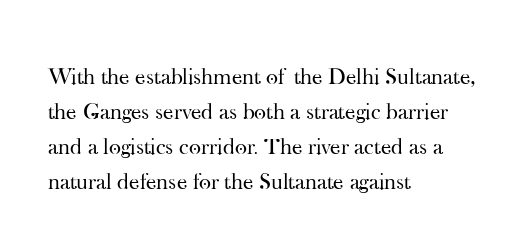
{"italic": "no", "bold": "no", "underline": "no", "align": "left", "line_spacing": "normal", "line_spacing_ratio": 1.52, "letter_spacing": "normal", "letter_spacing_em": 0.0, "glyph_px": 23}
